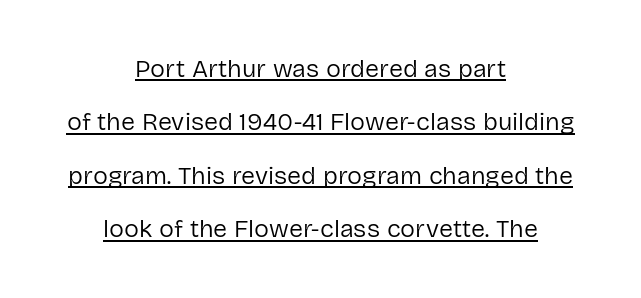
Q: Is the text bold? A: No.
Q: Is the text italic (slanted)? A: No, it is upright.
Q: Is the text underlined? A: Yes.
Q: How is the paragraph aligned? A: Centered.
Q: Is the spacing between letters normal or unusually wide? A: Normal.
Q: Is the spacing between lines tight, normal or loose? A: Loose.
